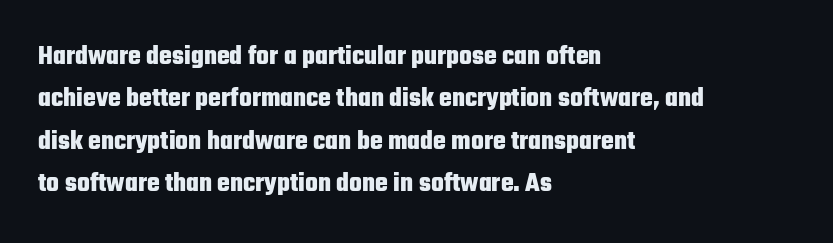
The axis of the letterforms is exactly vertical. The passage is arranged the way most books set body copy — flush left. Beneath every word, the page is bare. Summary of weight: heavy, a full bold. In terms of leading, this rendering sits right in the middle.
